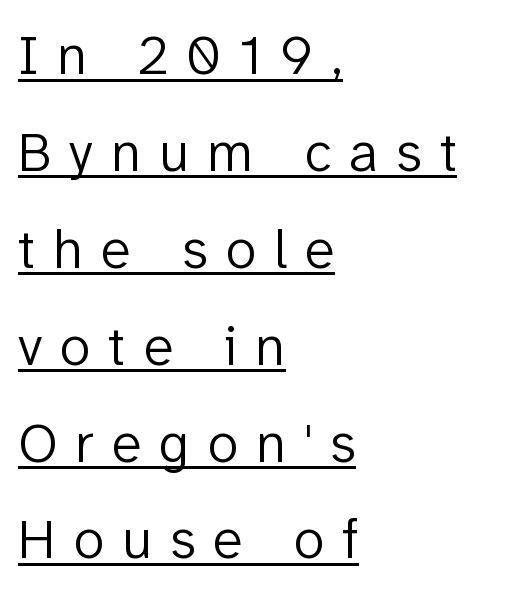
Does extra space separate the letters? Yes, quite a lot of it. The passage is arranged the way most books set body copy — flush left. Posture: upright roman. The font sits on the lighter half of the weight spectrum, regular included.
